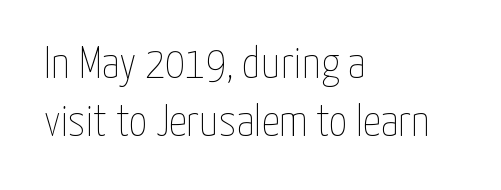
{"italic": "no", "bold": "no", "weight": "thin", "width": "condensed", "stroke_contrast": "low", "x_height": "medium", "monospaced": "no", "underline": "no", "align": "left", "line_spacing": "normal", "line_spacing_ratio": 1.3, "letter_spacing": "normal", "letter_spacing_em": 0.0, "glyph_px": 45}
